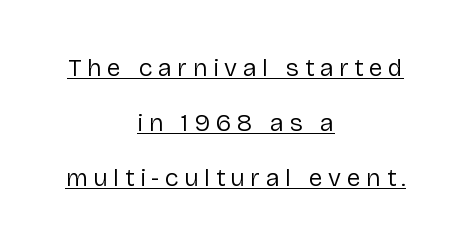
The image shows 25 px text type, upright; set centered, loose line spacing (2.21x), unusually wide letter spacing (+0.23 em), underlined.
